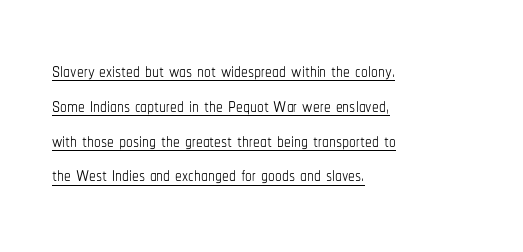
The image shows 27 px text type, upright; set left-aligned, normal line spacing (1.29x), normal letter spacing, underlined.
